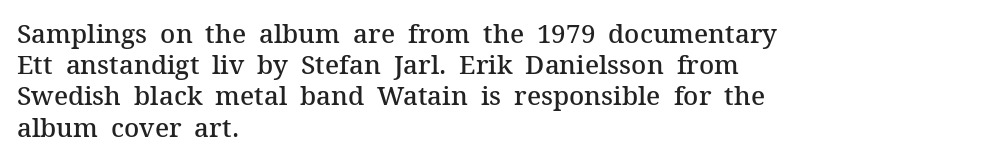
{"italic": "no", "bold": "semi", "underline": "no", "align": "left", "line_spacing_ratio": 1.2, "letter_spacing": "normal", "letter_spacing_em": 0.0, "glyph_px": 26}
